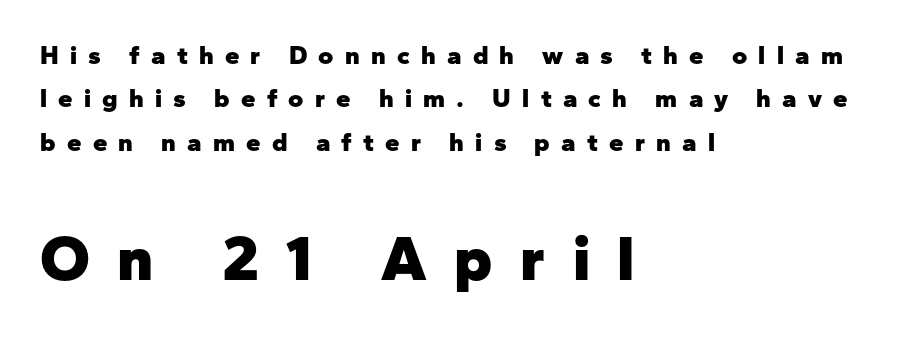
The font is running at its bold setting. Each word looks stretched out because of the extra space between its letters. Plain, unruled lines of type. Spacing verdict: proportional, widths tailored to each character. The later block is typeset at a bigger size than the earlier block.
